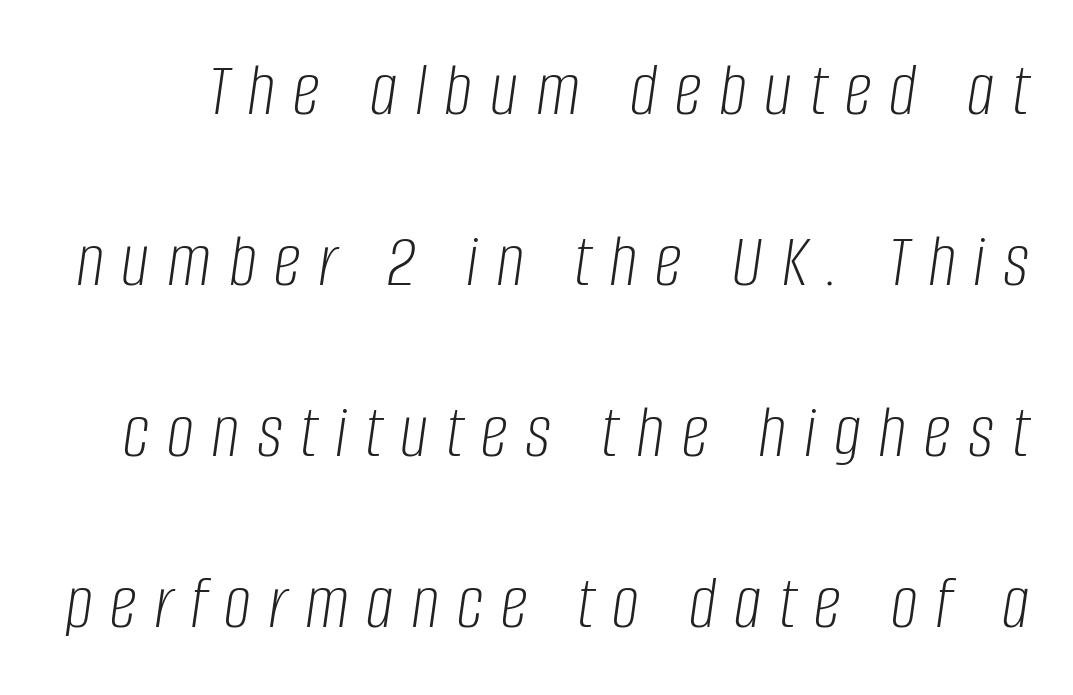
The image shows 77 px light, condensed type, italic (leaning right); set loose line spacing (2.22x), unusually wide letter spacing (+0.23 em), not underlined; low stroke contrast and a large x-height.
